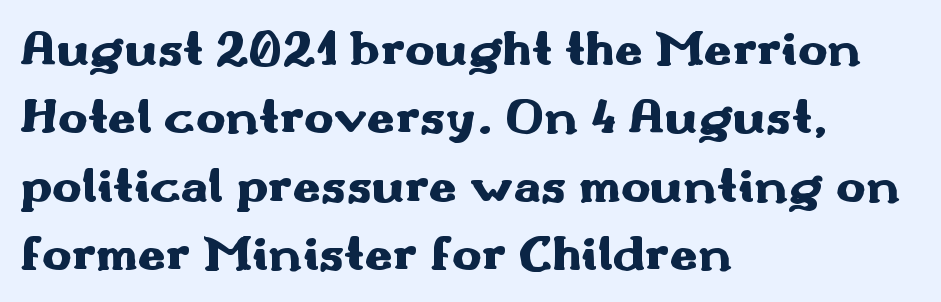
{"serif": "no", "italic": "no", "bold": "yes", "weight": "heavy", "width": "wide", "stroke_contrast": "medium", "x_height": "small", "monospaced": "no", "underline": "no", "align": "left", "line_spacing": "normal", "line_spacing_ratio": 1.37, "letter_spacing": "normal", "letter_spacing_em": 0.0, "glyph_px": 50}
